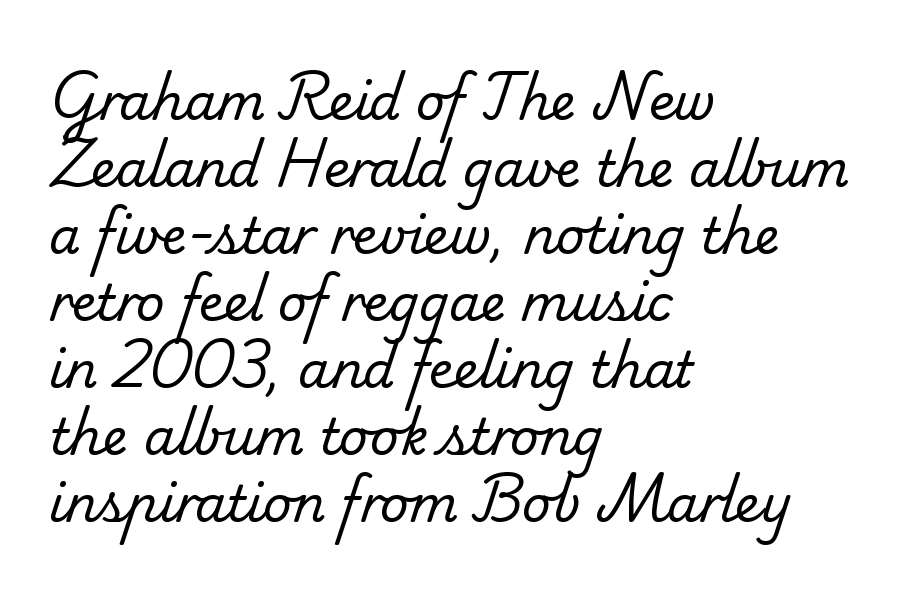
What's the leading like? Ordinary, nothing unusual. Stems here are at most as thick as an everyday book face. This sample has the flowing, uneven cadence of proportional lettering. The horizontal fit of the characters is conventional and even. Examine the stroke ends and you'll spot serifs.
